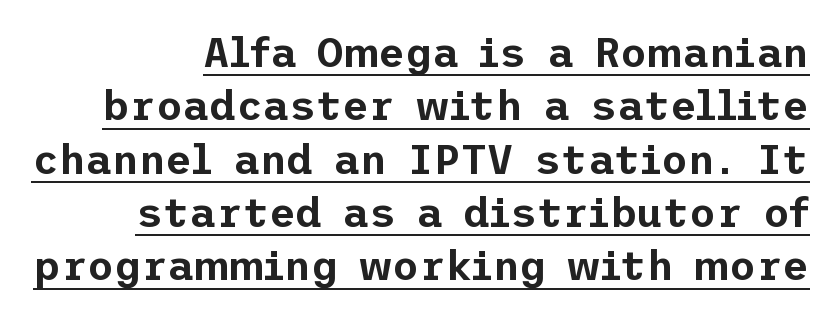
{"serif": "no", "italic": "no", "width": "normal", "stroke_contrast": "low", "x_height": "medium", "underline": "yes", "align": "right", "line_spacing": "normal", "line_spacing_ratio": 1.3, "letter_spacing": "normal", "letter_spacing_em": 0.0, "glyph_px": 41}
